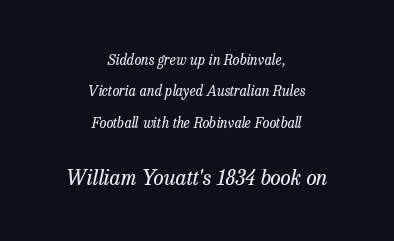
{"italic": "yes", "lean": "right", "slant_degrees": 13, "bold": "no", "underline": "no", "align": "center", "line_spacing": "loose", "line_spacing_ratio": 2.24, "letter_spacing": "normal", "letter_spacing_em": 0.0, "larger_block": "second", "size_ratio": 1.5, "glyph_px": 21}
